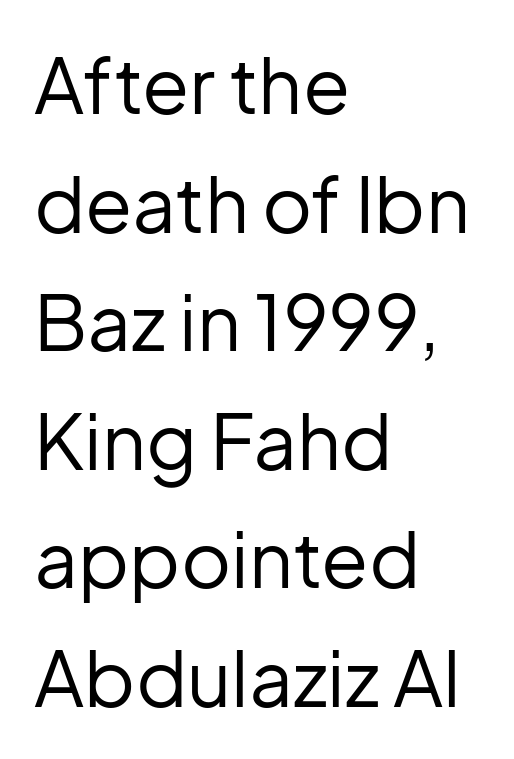
Q: Is the text bold? A: No.
Q: Is the text italic (slanted)? A: No, it is upright.
Q: Is the typeface a serif or a sans-serif typeface? A: Sans-serif.
Q: Is the text underlined? A: No.
Q: How is the paragraph aligned? A: Left-aligned.
Q: Is the spacing between letters normal or unusually wide? A: Normal.
Q: Is the spacing between lines tight, normal or loose? A: Normal.
Q: Width (condensed, normal, or wide)? A: Normal.
Q: Stroke contrast? A: Low.
Q: x-height? A: Medium.
Q: Monospaced? A: No.
